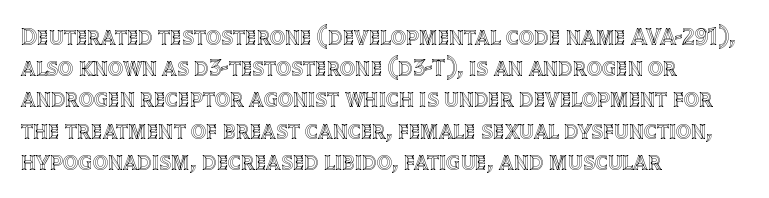
The image shows 24 px text type, upright; set left-aligned, normal line spacing (1.3x), normal letter spacing, not underlined.
